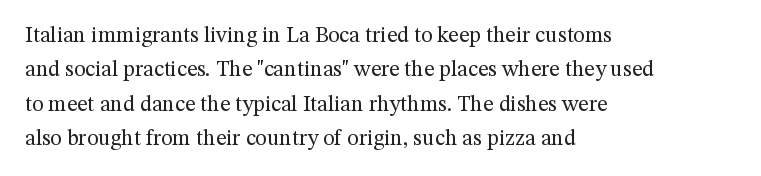
The image shows 22 px text type, upright; set left-aligned, normal line spacing (1.56x), normal letter spacing, not underlined.
